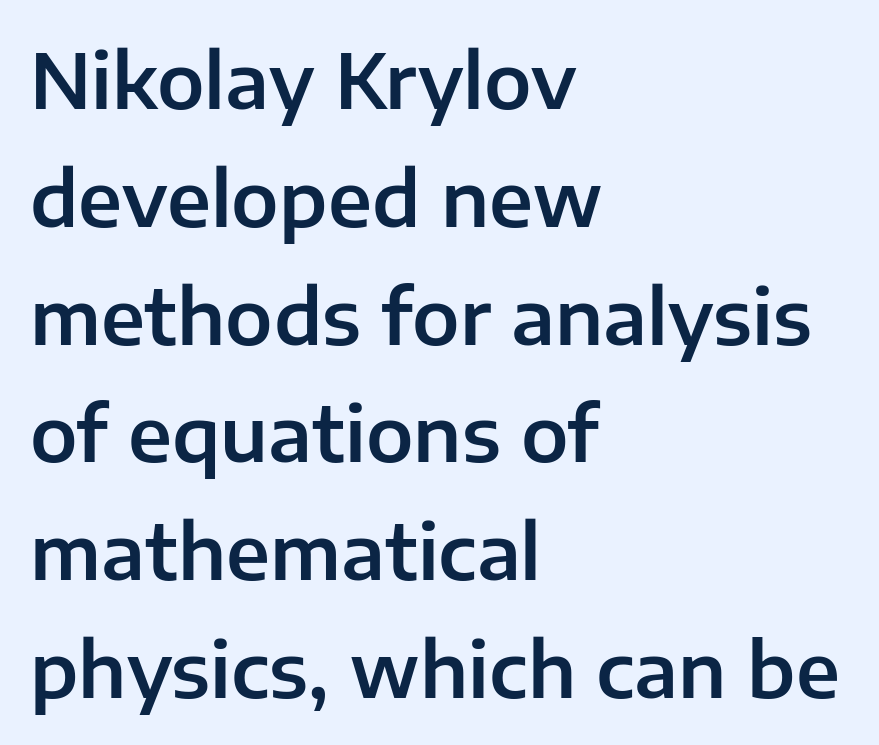
Q: Is the text italic (slanted)? A: No, it is upright.
Q: Is the typeface a serif or a sans-serif typeface? A: Sans-serif.
Q: Is the text underlined? A: No.
Q: How is the paragraph aligned? A: Left-aligned.
Q: Is the spacing between letters normal or unusually wide? A: Normal.
Q: Is the spacing between lines tight, normal or loose? A: Normal.
Q: Width (condensed, normal, or wide)? A: Normal.
Q: Stroke contrast? A: Low.
Q: x-height? A: Medium.
Q: Monospaced? A: No.
